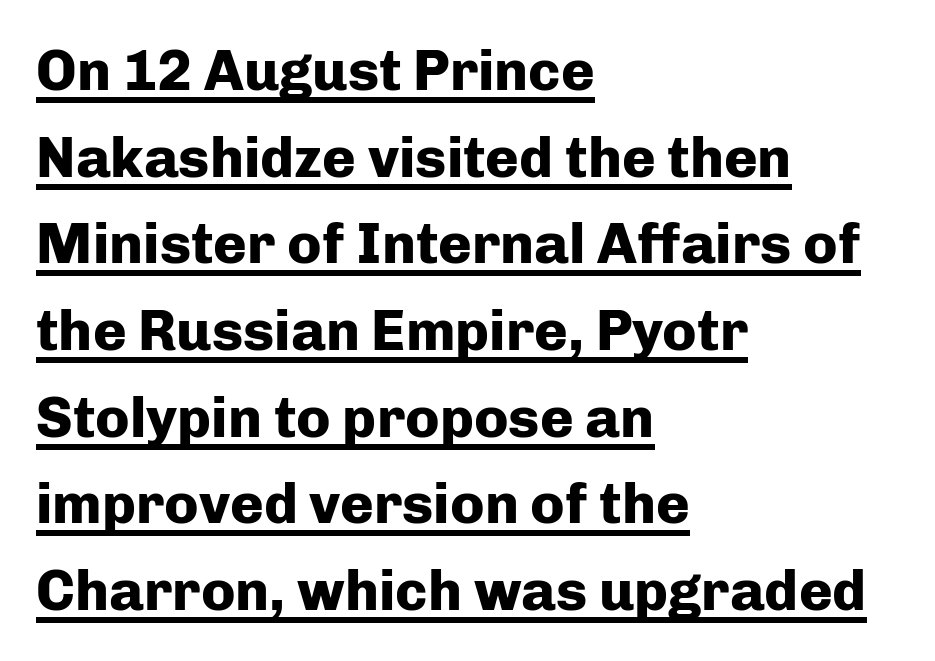
The image shows 57 px heavy sans-serif type, upright; set left-aligned, normal line spacing (1.52x), normal letter spacing, underlined; low stroke contrast and a medium x-height.
